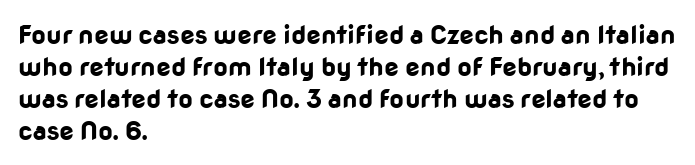
Alignment: flush left. A clean baseline with only descenders dipping below it. Vertical strokes here are truly vertical. Every letter is thick-stroked: bold, no question. A typesetter would call this zero additional tracking.
